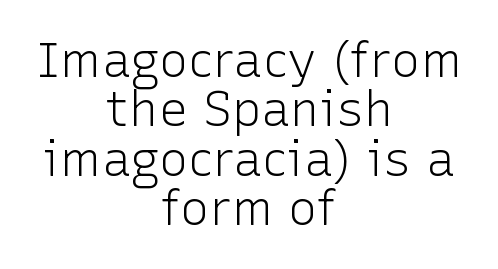
The image shows 49 px light sans-serif type, upright; set centered, tight line spacing (1.01x), normal letter spacing, not underlined; low stroke contrast and a medium x-height.
